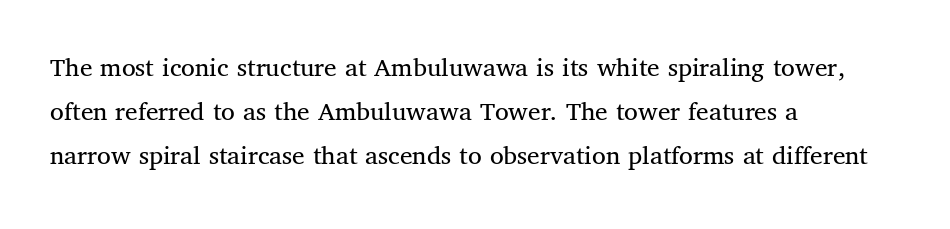
The image shows 28 px regular-weight serif type, upright; set left-aligned, normal line spacing (1.57x), normal letter spacing, not underlined; medium stroke contrast and a medium x-height.
